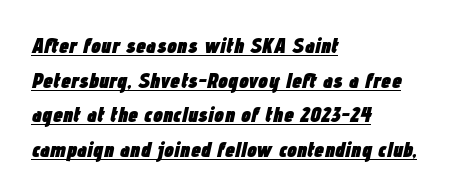
The image shows 22 px bold type, italic (leaning right); set left-aligned, normal line spacing (1.57x), normal letter spacing, underlined.
